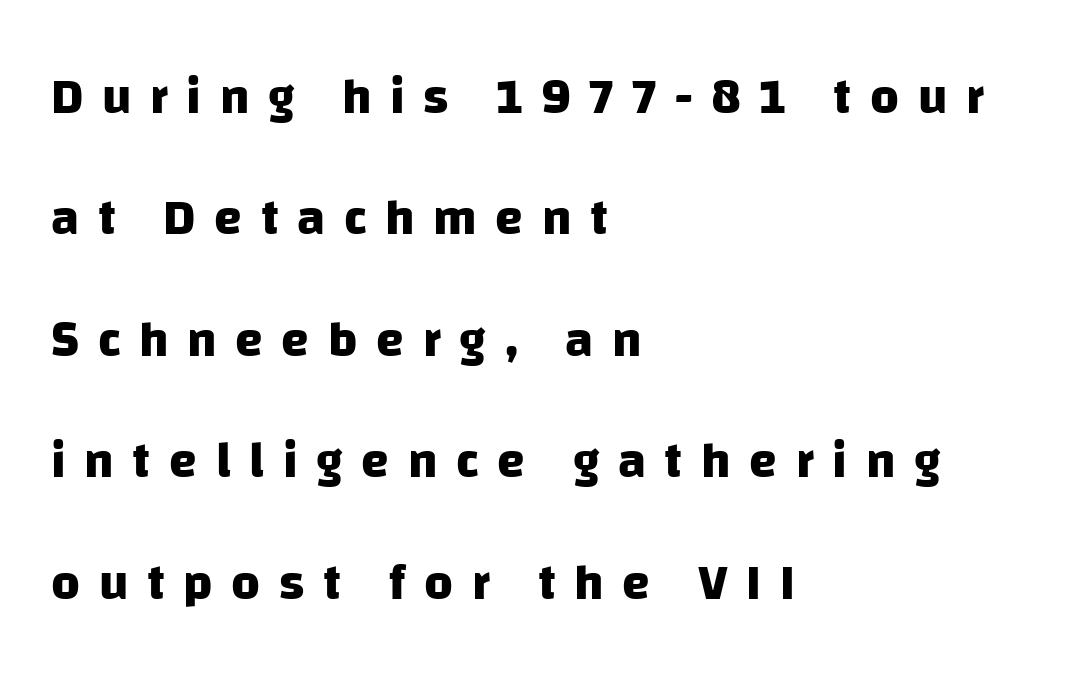
Q: Is the text bold? A: Yes.
Q: Is the typeface a serif or a sans-serif typeface? A: Sans-serif.
Q: Is the text underlined? A: No.
Q: How is the paragraph aligned? A: Left-aligned.
Q: Is the spacing between letters normal or unusually wide? A: Unusually wide.
Q: Is the spacing between lines tight, normal or loose? A: Loose.
Q: Width (condensed, normal, or wide)? A: Normal.
Q: Stroke contrast? A: Low.
Q: x-height? A: Large.
Q: Monospaced? A: No.
